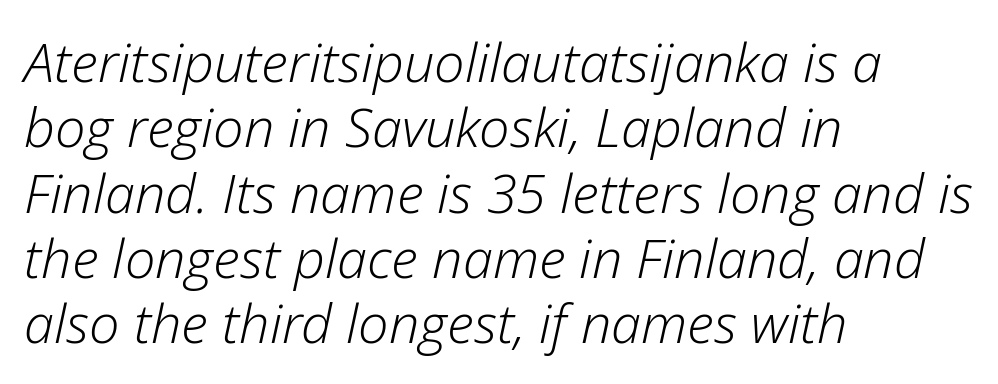
{"italic": "yes", "lean": "right", "slant_degrees": 12, "bold": "no", "weight": "light", "width": "normal", "stroke_contrast": "low", "x_height": "medium", "monospaced": "no", "underline": "no", "align": "left", "line_spacing_ratio": 1.21, "letter_spacing": "normal", "letter_spacing_em": 0.0, "glyph_px": 54}
